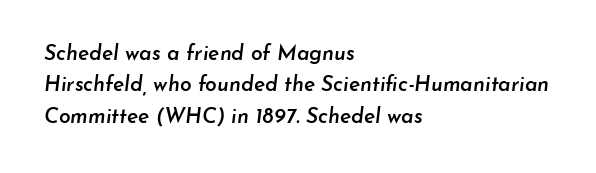
{"italic": "yes", "lean": "right", "slant_degrees": 7, "bold": "semi", "underline": "no", "align": "left", "line_spacing": "normal", "line_spacing_ratio": 1.5, "letter_spacing": "normal", "letter_spacing_em": 0.0, "glyph_px": 21}
